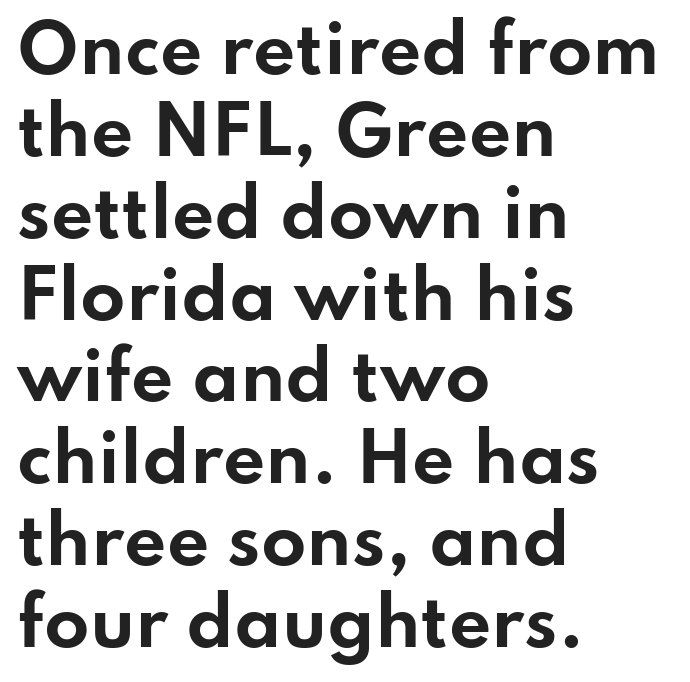
The font family rendered here belongs to the sans-serif group. The passage shown has conventional tracking throughout. Lines of text with bare space underneath. Each line starts at the same left margin while the right side varies. Character widths vary here, with narrow letters taking less room than wide ones. Each glyph is drawn with heavy, bold strokes.
